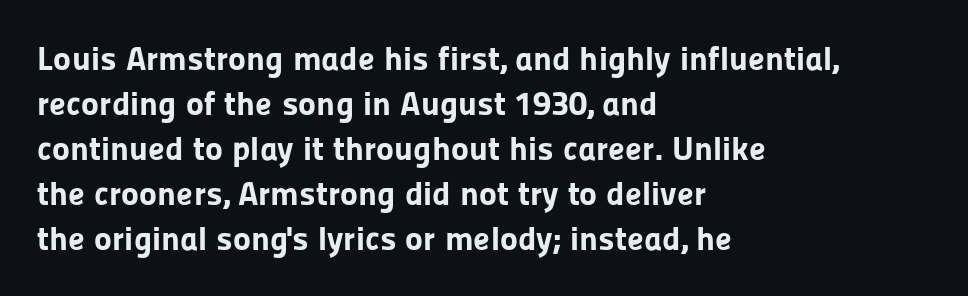
{"serif": "no", "italic": "no", "bold": "yes", "weight": "bold", "width": "normal", "stroke_contrast": "low", "x_height": "medium", "monospaced": "no", "underline": "no", "align": "left", "line_spacing": "normal", "line_spacing_ratio": 1.32, "letter_spacing": "normal", "letter_spacing_em": 0.0, "glyph_px": 34}
